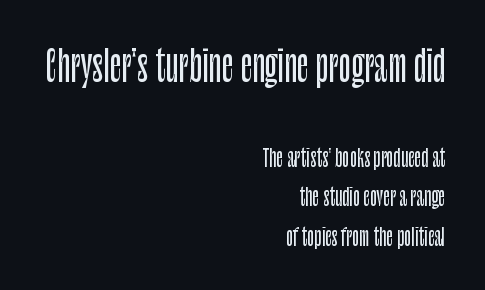
The passage shown has conventional tracking throughout. The font's upright variant was chosen for this text. The designer gave the opening block more size than the closing block. This sample is right-justified, so line beginnings fall wherever the words allow. Typographically, this falls in the sans-serif category.
